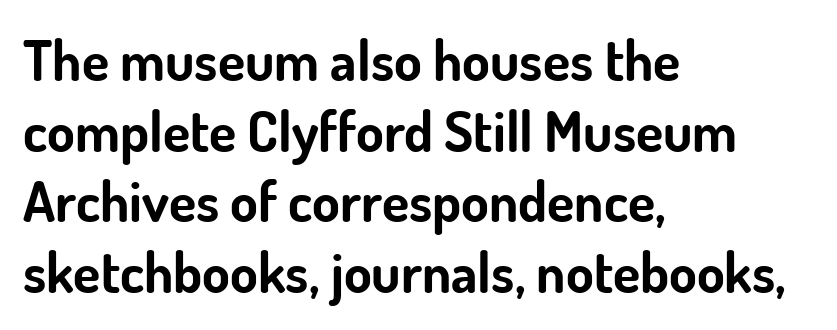
The space between consecutive lines is moderate. Does the lettering tilt? It doesn't — this is upright. A typesetter would label this face a sans. The passage shown has conventional tracking throughout. Notice how thick the strokes are: this is what a full bold looks like.
